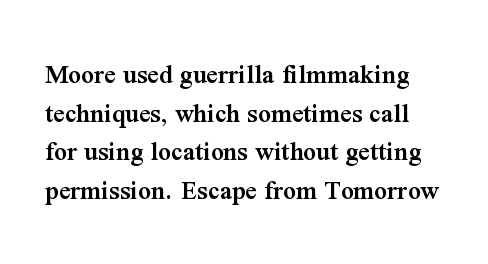
Q: Is the text bold? A: Semi-bold.
Q: Is the text italic (slanted)? A: No, it is upright.
Q: Is the typeface a serif or a sans-serif typeface? A: Serif.
Q: Is the text underlined? A: No.
Q: Is the spacing between letters normal or unusually wide? A: Normal.
Q: Is the spacing between lines tight, normal or loose? A: Normal.
Q: Width (condensed, normal, or wide)? A: Normal.
Q: Stroke contrast? A: Medium.
Q: x-height? A: Medium.
Q: Monospaced? A: No.
